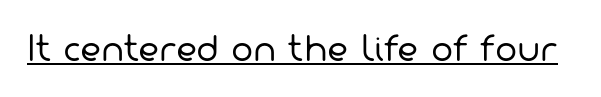
Q: Is the text bold? A: No.
Q: Is the typeface a serif or a sans-serif typeface? A: Sans-serif.
Q: Is the text underlined? A: Yes.
Q: Is the spacing between letters normal or unusually wide? A: Normal.
Q: Width (condensed, normal, or wide)? A: Normal.
Q: Stroke contrast? A: Low.
Q: x-height? A: Medium.
Q: Monospaced? A: No.
